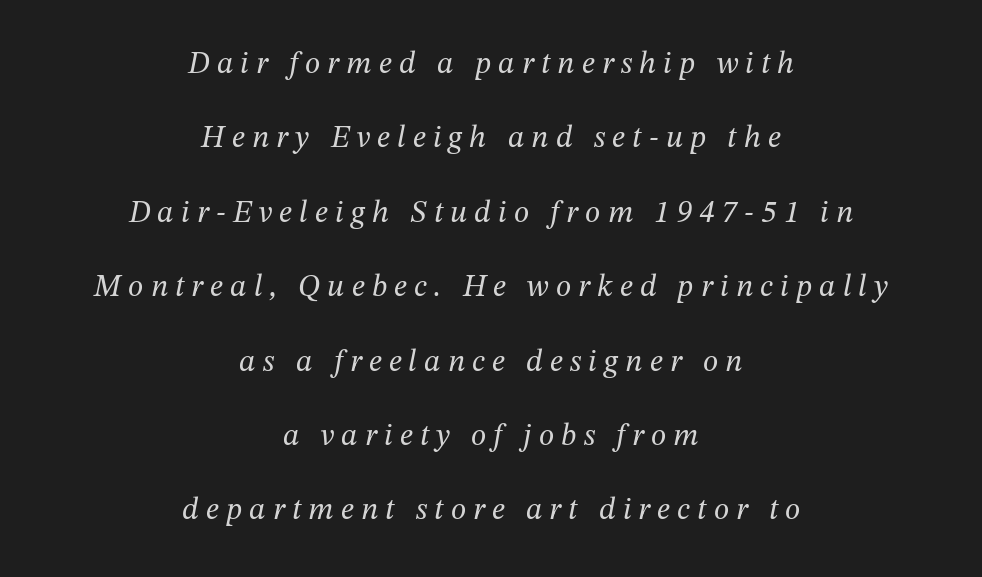
{"serif": "yes", "italic": "yes", "lean": "right", "slant_degrees": 12, "bold": "no", "weight": "regular", "width": "normal", "stroke_contrast": "medium", "x_height": "medium", "monospaced": "no", "underline": "no", "align": "center", "line_spacing": "loose", "line_spacing_ratio": 2.4, "letter_spacing": "wide", "letter_spacing_em": 0.23, "glyph_px": 31}
